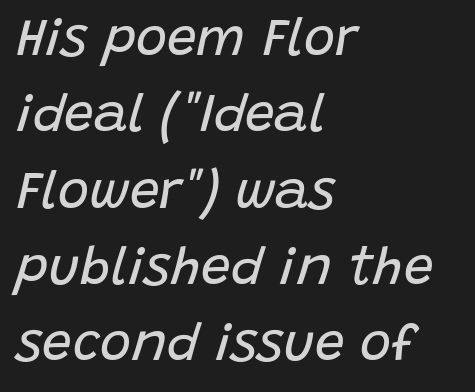
Q: Is the text bold? A: No.
Q: Is the text italic (slanted)? A: Yes, it leans right by about 15 degrees.
Q: Is the text underlined? A: No.
Q: How is the paragraph aligned? A: Left-aligned.
Q: Is the spacing between letters normal or unusually wide? A: Normal.
Q: Is the spacing between lines tight, normal or loose? A: Normal.
Q: Width (condensed, normal, or wide)? A: Normal.
Q: Stroke contrast? A: Low.
Q: x-height? A: Large.
Q: Monospaced? A: No.
